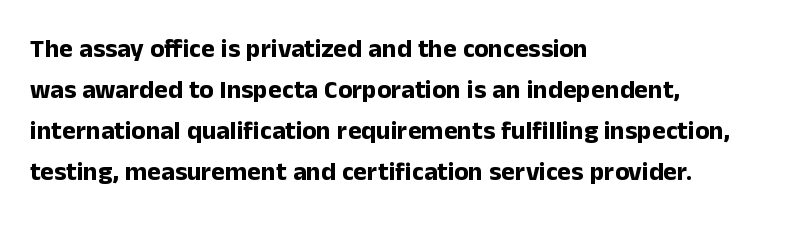
Standard letterfit; no display-style spreading of the glyphs. Compared with typical paragraphs, the rows here are spaced about the same. A bare baseline throughout the passage. Every stem runs plumb, perpendicular to the baseline. The typesetter chose a ragged-right arrangement here. The font is running at its bold setting.
